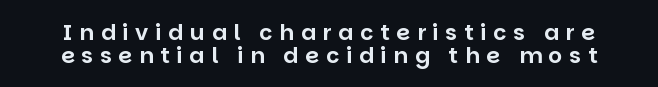
Q: Is the text italic (slanted)? A: No, it is upright.
Q: Is the text underlined? A: No.
Q: Is the spacing between letters normal or unusually wide? A: Unusually wide.
Q: Is the spacing between lines tight, normal or loose? A: Tight.
